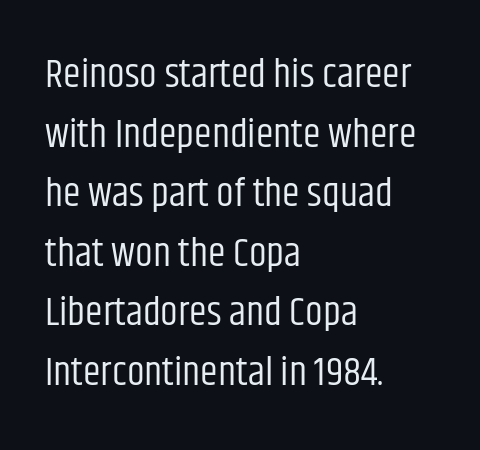
The image shows 40 px regular-weight, condensed sans-serif type, upright; set left-aligned, normal line spacing (1.49x), normal letter spacing, not underlined; low stroke contrast and a large x-height.
